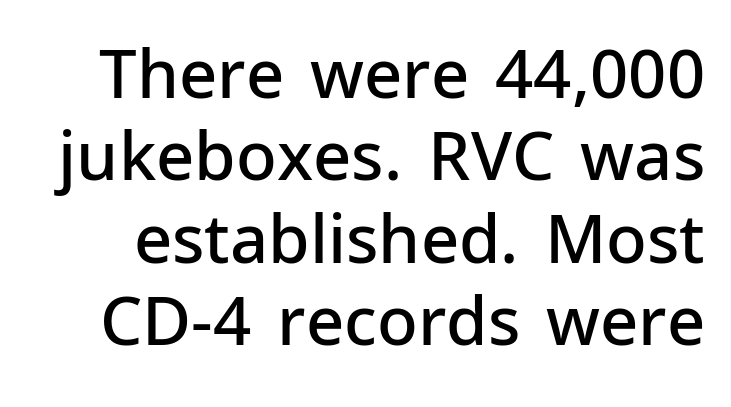
Q: Is the text bold? A: Semi-bold.
Q: Is the text italic (slanted)? A: No, it is upright.
Q: Is the typeface a serif or a sans-serif typeface? A: Sans-serif.
Q: Is the text underlined? A: No.
Q: Is the spacing between letters normal or unusually wide? A: Normal.
Q: Width (condensed, normal, or wide)? A: Normal.
Q: Stroke contrast? A: Low.
Q: x-height? A: Medium.
Q: Monospaced? A: No.
